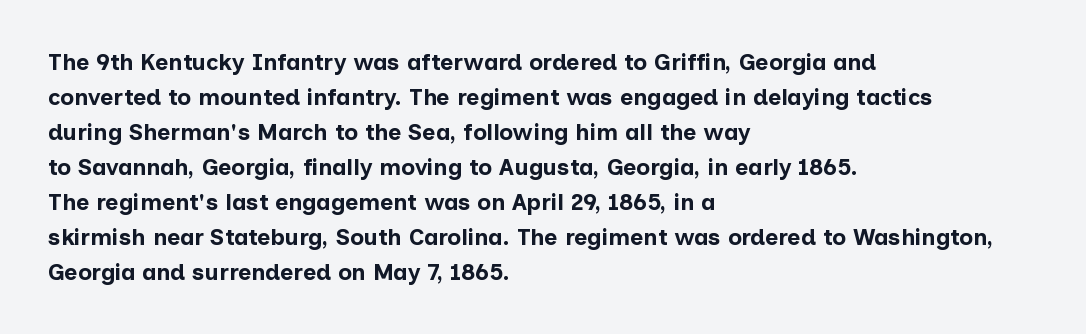
Q: Is the text bold? A: Yes.
Q: Is the text italic (slanted)? A: No, it is upright.
Q: Is the text underlined? A: No.
Q: How is the paragraph aligned? A: Left-aligned.
Q: Is the spacing between letters normal or unusually wide? A: Normal.
Q: Is the spacing between lines tight, normal or loose? A: Normal.
